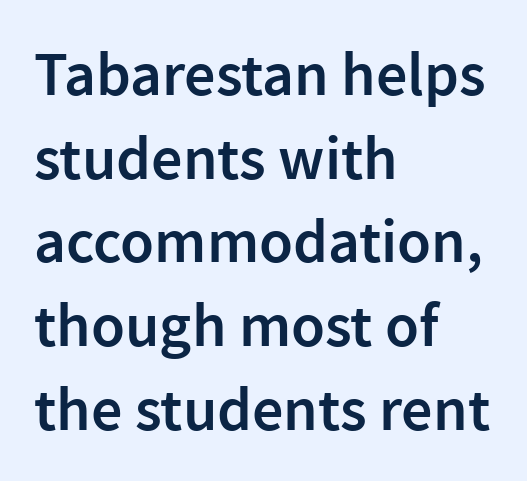
Letterform terminals end flat and unadorned throughout the passage. Check the space under the baseline: it is left empty. These lines carry some extra weight — a demibold, not a full bold. A roman cut, with each character standing at attention.
